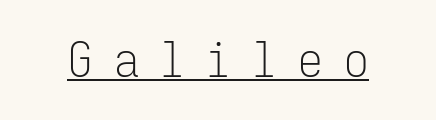
Every character sits straight up, as roman type does. What decoration does the sample have? An underline. Fixed-width glyphs throughout — classic coding-font behaviour. There is plenty of visible air inserted between adjacent glyphs. Serifs: no, the terminals of the letterforms are clean. The cut favours lightness, reaching ordinary text weight at its darkest.
